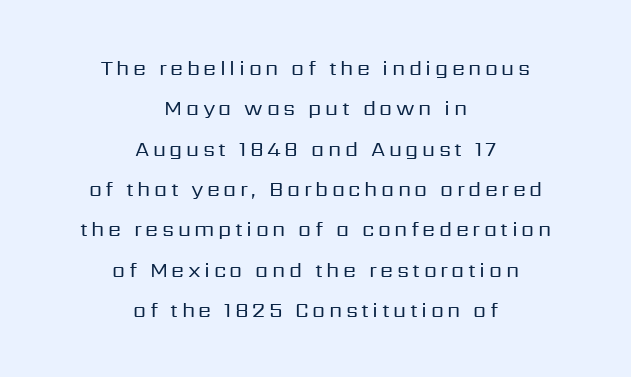
The image shows 21 px text type, upright; set centered, loose line spacing (1.92x), not underlined.
